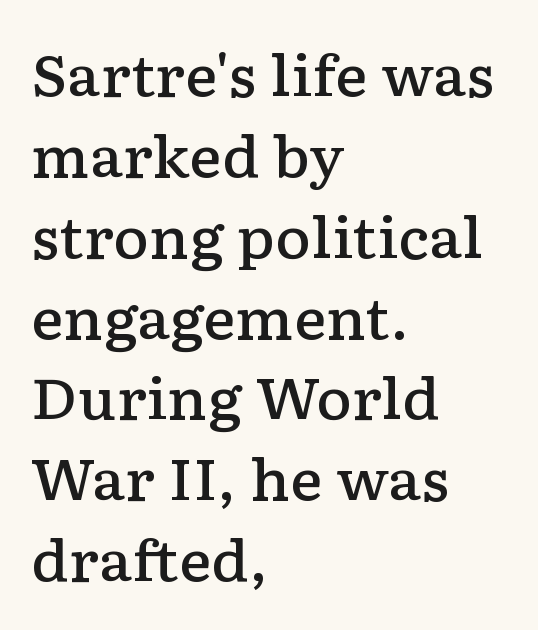
You could not count columns in this text — the font is proportionally spaced. Tracking here is standard; glyphs follow each other at the usual distance. Strokes here are thickened, but only to semibold level. Underline: absent. Leading matches the norm, producing a regular column.
